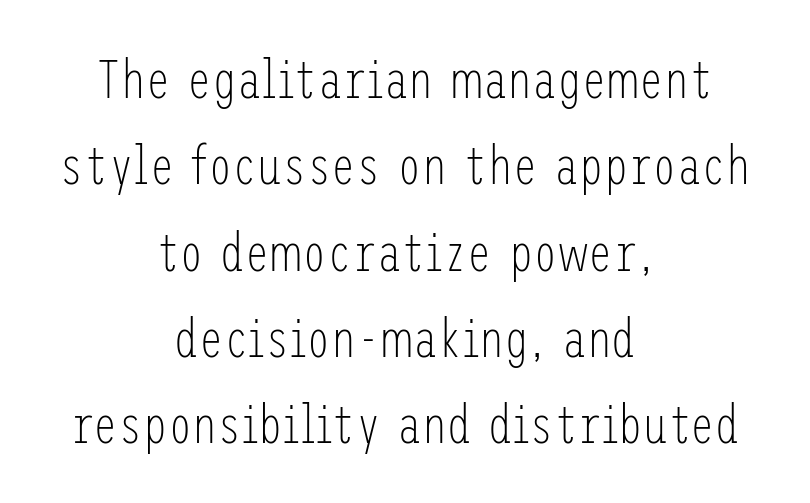
To sum up the face: it is a sans, with no serifs. The typesetting does not lean heavy: it is not bold. Italic: no, the glyphs are upright roman. These lines keep a tight, regular rhythm from letter to letter.
